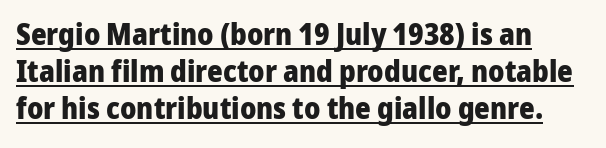
The image shows 30 px heavy sans-serif type, upright; set left-aligned, line spacing 1.23x, normal letter spacing, underlined; low stroke contrast and a medium x-height.
